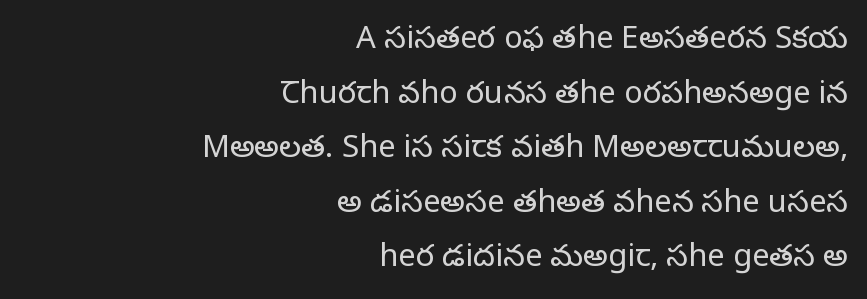
Q: Is the text bold? A: No.
Q: Is the text italic (slanted)? A: No, it is upright.
Q: Is the typeface a serif or a sans-serif typeface? A: Serif.
Q: Is the text underlined? A: No.
Q: How is the paragraph aligned? A: Right-aligned.
Q: Is the spacing between letters normal or unusually wide? A: Normal.
Q: Width (condensed, normal, or wide)? A: Normal.
Q: Stroke contrast? A: Low.
Q: x-height? A: Large.
Q: Monospaced? A: No.
